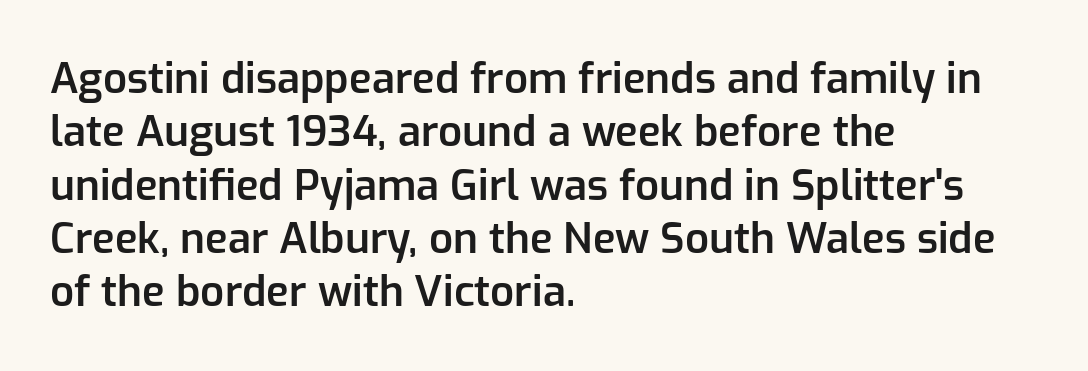
This is roman type, the default non-slanted kind. Look at the tracking — it's just the regular setting, nothing added. Notice how the passage keeps a crisp vertical edge on the left only. Rule under the text: the space is simply empty.
